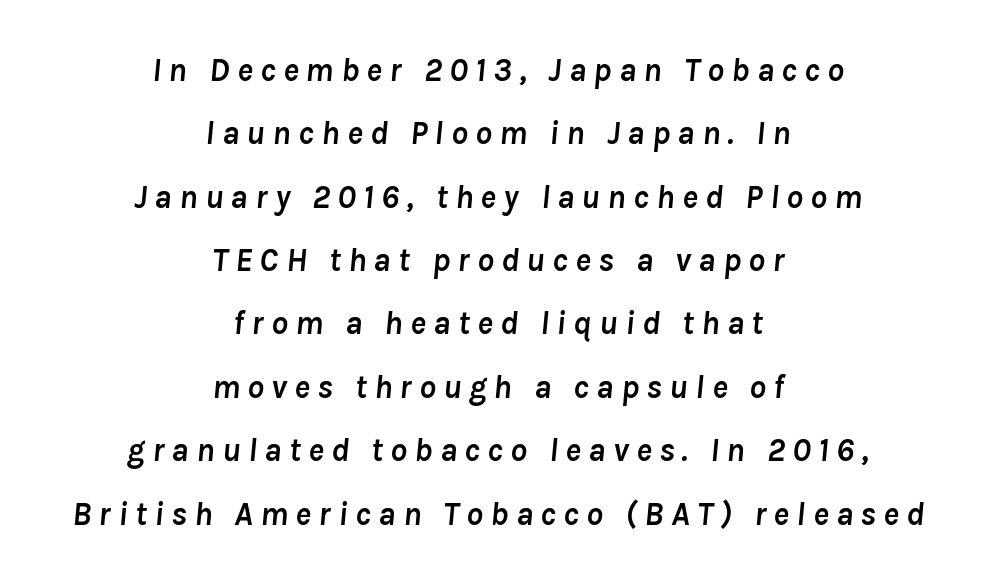
The image shows 33 px semibold type, italic (leaning right); set centered, loose line spacing (1.92x), unusually wide letter spacing (+0.22 em), not underlined; low stroke contrast and a medium x-height.
